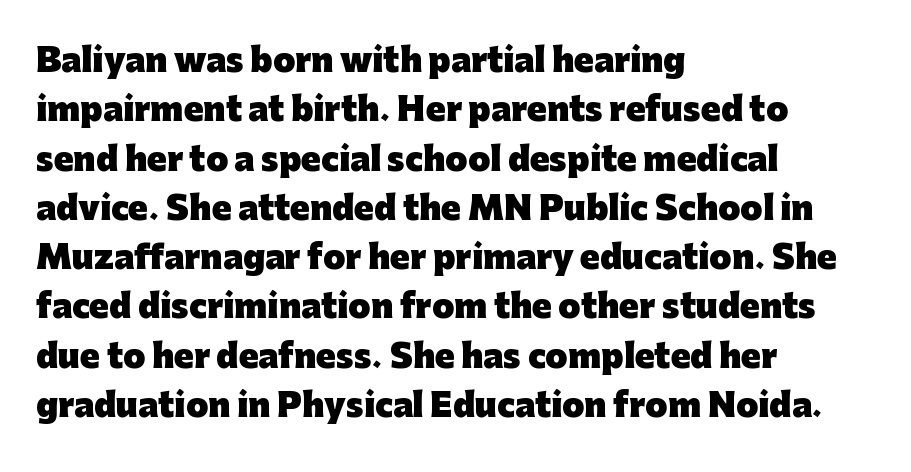
Q: Is the text bold? A: Yes.
Q: Is the text italic (slanted)? A: No, it is upright.
Q: Is the typeface a serif or a sans-serif typeface? A: Sans-serif.
Q: Is the text underlined? A: No.
Q: How is the paragraph aligned? A: Left-aligned.
Q: Is the spacing between letters normal or unusually wide? A: Normal.
Q: Is the spacing between lines tight, normal or loose? A: Normal.
Q: Width (condensed, normal, or wide)? A: Normal.
Q: Stroke contrast? A: Low.
Q: x-height? A: Medium.
Q: Monospaced? A: No.
